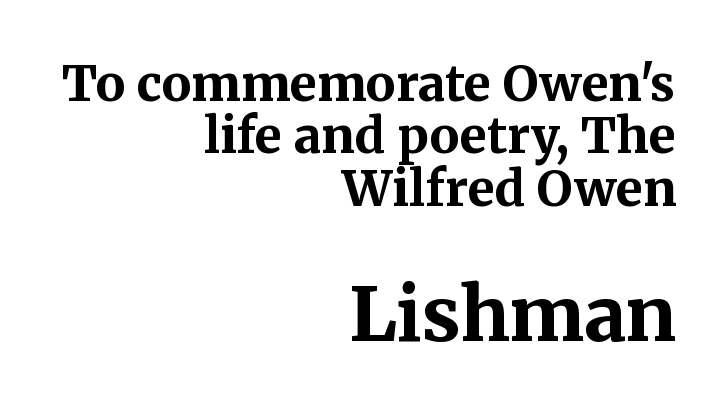
The image shows 74 px bold serif type, upright; set right-aligned, tight line spacing (1.07x), normal letter spacing, not underlined; the second (bottom) block is 1.51x larger; medium stroke contrast and a medium x-height.
